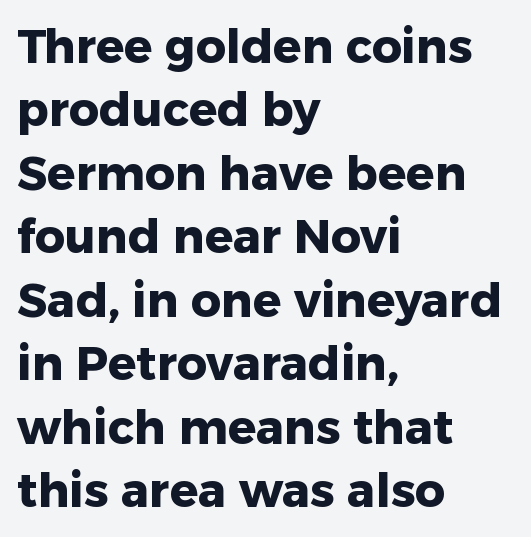
Q: Is the text bold? A: Yes.
Q: Is the text italic (slanted)? A: No, it is upright.
Q: Is the typeface a serif or a sans-serif typeface? A: Sans-serif.
Q: Is the text underlined? A: No.
Q: How is the paragraph aligned? A: Left-aligned.
Q: Is the spacing between letters normal or unusually wide? A: Normal.
Q: Is the spacing between lines tight, normal or loose? A: Normal.
Q: Width (condensed, normal, or wide)? A: Normal.
Q: Stroke contrast? A: Low.
Q: x-height? A: Medium.
Q: Monospaced? A: No.
